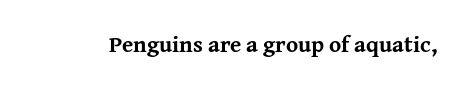
Notice how thick the strokes are: this is what a full bold looks like. In terms of letterspacing, this is plain default setting. The specimen omits any rule beneath the text block's lines. The lettering stays uniformly vertical, giving the passage a roman look.
